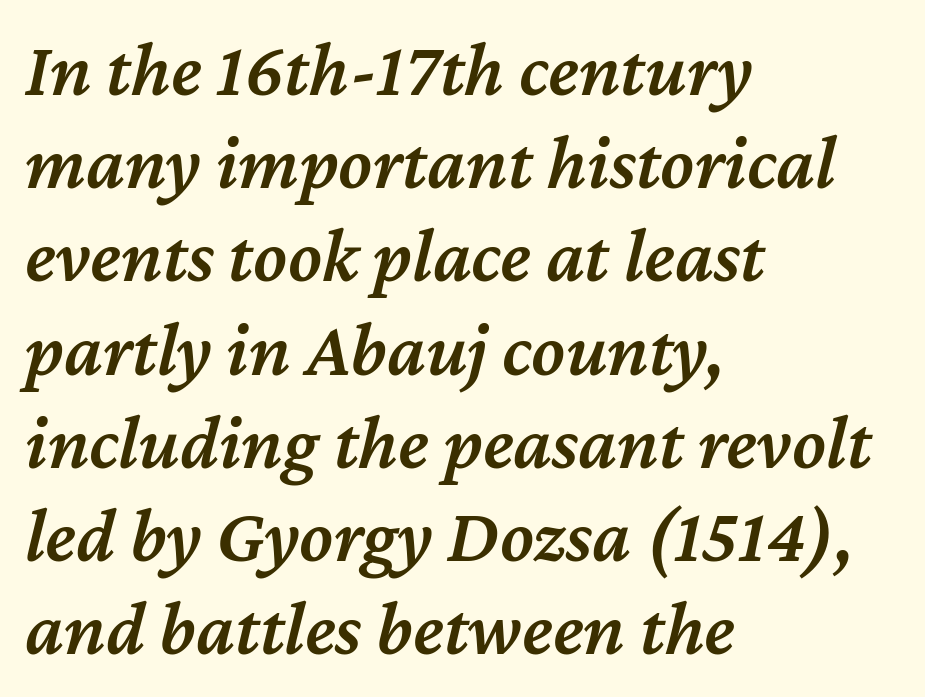
Q: Is the text bold? A: Semi-bold.
Q: Is the text italic (slanted)? A: Yes, it leans right by about 12 degrees.
Q: Is the text underlined? A: No.
Q: How is the paragraph aligned? A: Left-aligned.
Q: Is the spacing between letters normal or unusually wide? A: Normal.
Q: Width (condensed, normal, or wide)? A: Normal.
Q: Stroke contrast? A: Medium.
Q: x-height? A: Medium.
Q: Monospaced? A: No.
